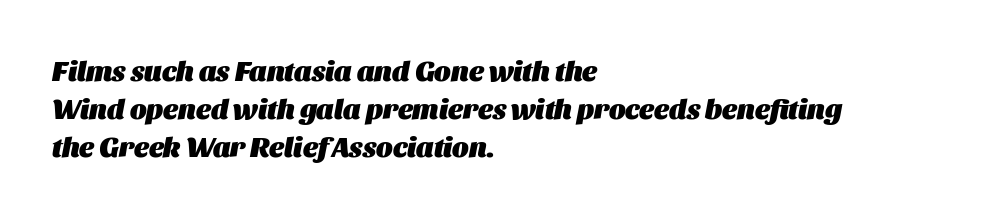
Q: Is the text bold? A: Yes.
Q: Is the text italic (slanted)? A: Yes, it leans right by about 11 degrees.
Q: Is the text underlined? A: No.
Q: How is the paragraph aligned? A: Left-aligned.
Q: Is the spacing between letters normal or unusually wide? A: Normal.
Q: Is the spacing between lines tight, normal or loose? A: Normal.
Q: Width (condensed, normal, or wide)? A: Normal.
Q: Stroke contrast? A: Medium.
Q: x-height? A: Large.
Q: Monospaced? A: No.
